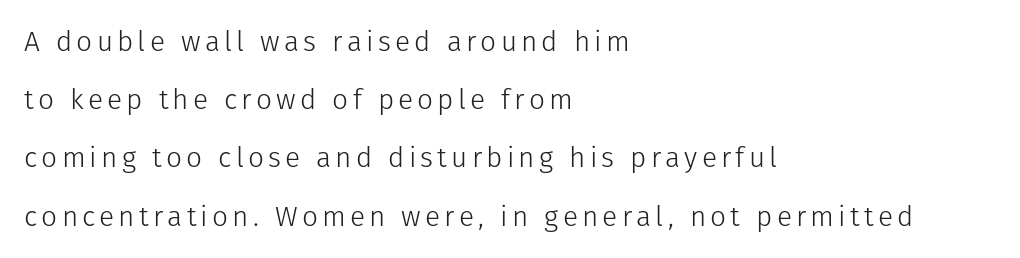
The image shows 28 px light sans-serif type, upright; set left-aligned, loose line spacing (2.08x), not underlined; low stroke contrast and a medium x-height.
